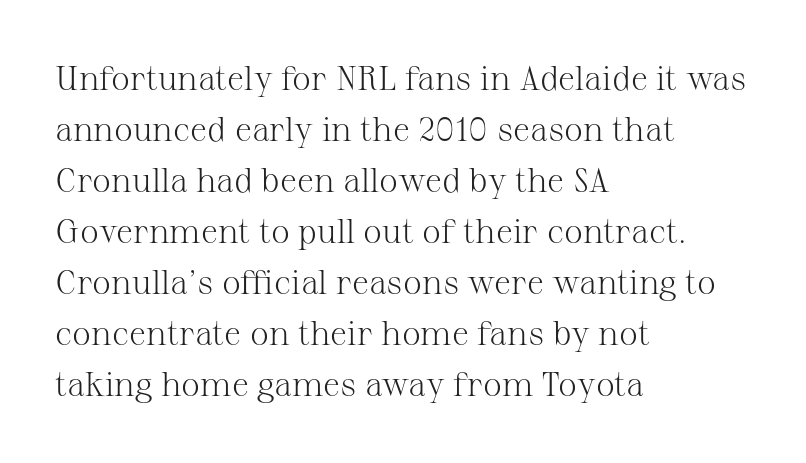
{"serif": "yes", "italic": "no", "bold": "no", "weight": "light", "width": "normal", "stroke_contrast": "medium", "x_height": "medium", "monospaced": "no", "underline": "no", "align": "left", "line_spacing": "normal", "line_spacing_ratio": 1.5, "letter_spacing": "normal", "letter_spacing_em": 0.0, "glyph_px": 34}
